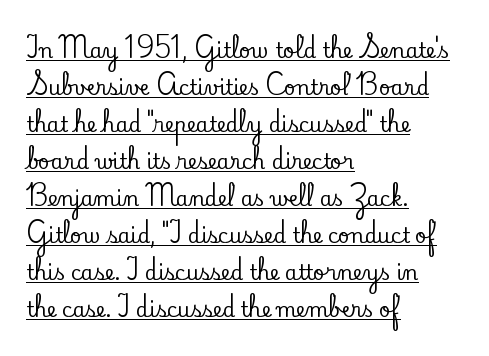
Q: Is the text italic (slanted)? A: No, it is upright.
Q: Is the text underlined? A: Yes.
Q: How is the paragraph aligned? A: Left-aligned.
Q: Is the spacing between letters normal or unusually wide? A: Normal.
